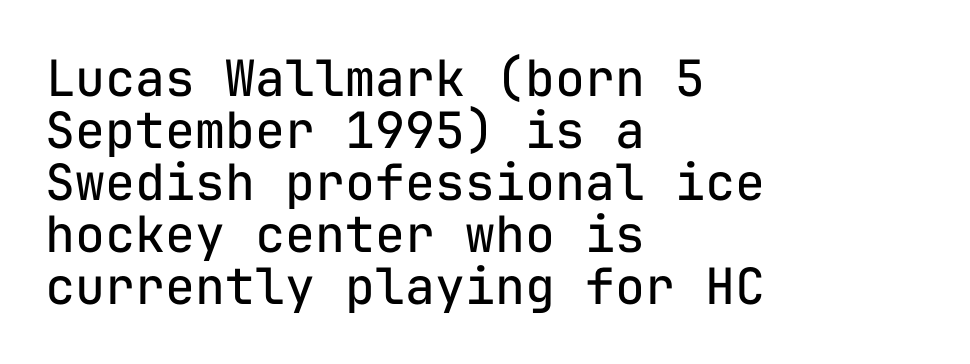
The image shows 50 px regular-weight sans-serif type, upright, monospaced; set left-aligned, tight line spacing (1.04x), normal letter spacing, not underlined; low stroke contrast and a medium x-height.
